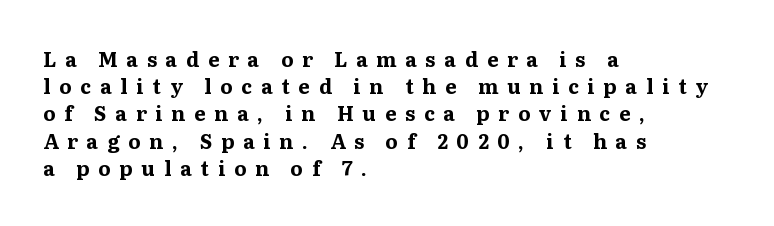
One-word summary of the alignment: left. Lines of text with bare space underneath. Regarding leading, the lines here are spaced in the standard way. Strokes here are thick enough to call this a true bold. If you drew a line through each stem, it would be perfectly vertical. In terms of letterspacing, this is a distinctly airy, spread setting.
